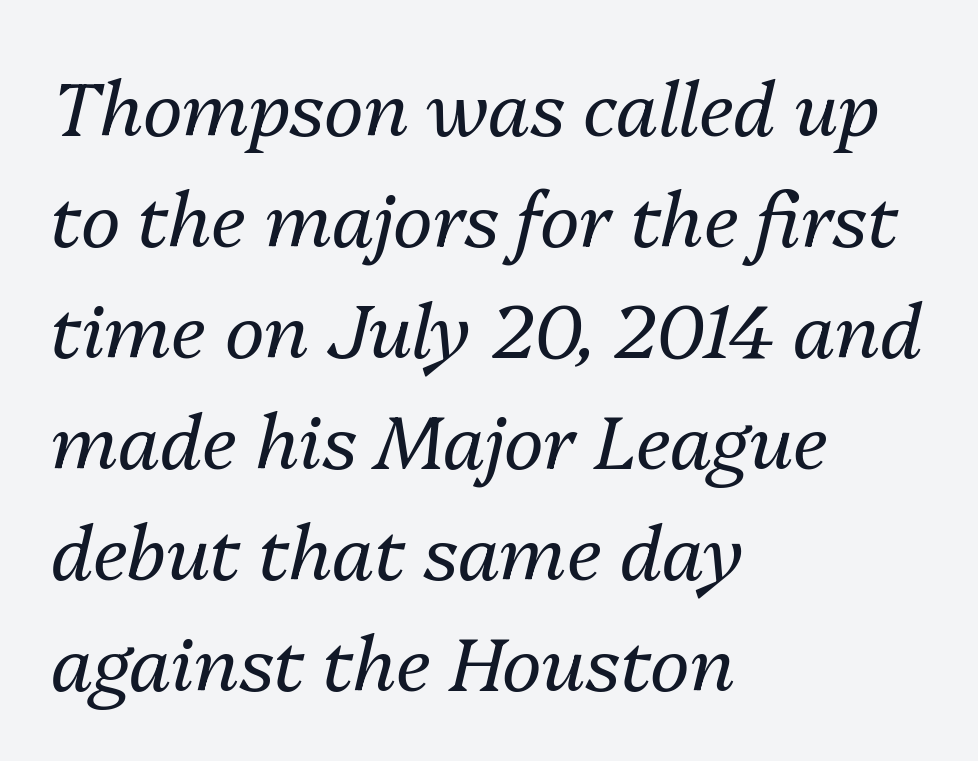
You could not count columns in this text — the font is proportionally spaced. Reading down the block, your eye returns to a fixed left position each line. There's an unmistakable incline to the writing here. Stems and bowls with no extra thickness — not bold. Quick note: underline off. Nobody touched the tracking dial on this one.
